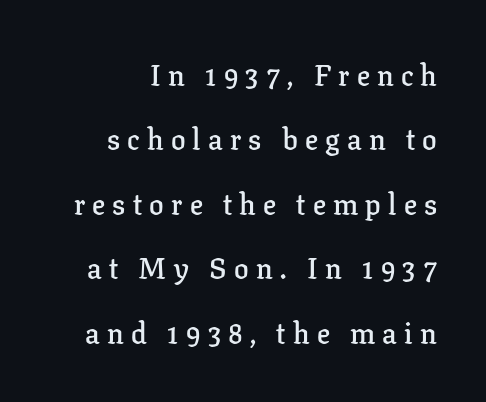
These lines are rendered in a variable-pitch font. The lettering holds an erect, upright posture throughout. Honestly, the letter spacing is so wide it's the main thing you notice. Words float on clear page, feet unadorned.
